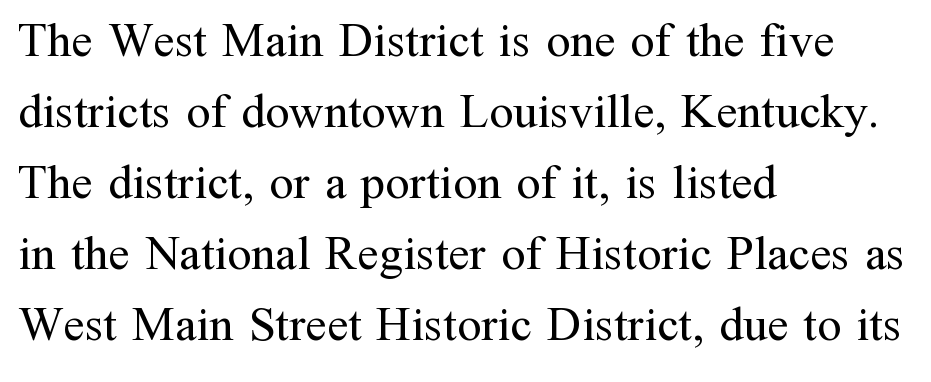
Left-aligned paragraph, ragged on the right. In terms of leading, this rendering sits right in the middle. Think of a printed novel: that variable character pitch is what you see here. Posture: vertical. Is this a heavy cut? Hardly; it is regular or lighter. Letters rest on an invisible, unmarked baseline.
